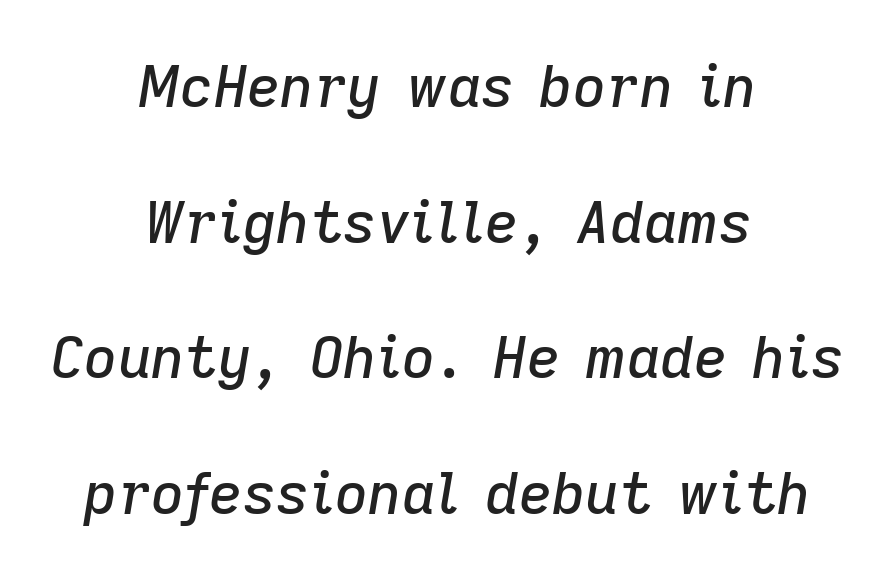
Q: Is the text italic (slanted)? A: Yes, it leans right by about 9 degrees.
Q: Is the text underlined? A: No.
Q: How is the paragraph aligned? A: Centered.
Q: Is the spacing between letters normal or unusually wide? A: Normal.
Q: Is the spacing between lines tight, normal or loose? A: Loose.
Q: Width (condensed, normal, or wide)? A: Normal.
Q: Stroke contrast? A: Low.
Q: x-height? A: Medium.
Q: Monospaced? A: No.
